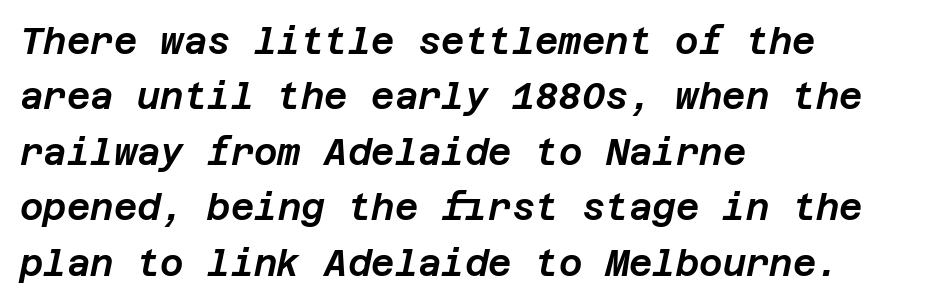
The area under the type is left untouched. The rendering keeps characters at their native spacing. Evenly set lines give the paragraph a standard silhouette. Which margin do the lines hug? The left one — the right edge is uneven. Posture: slanted.
